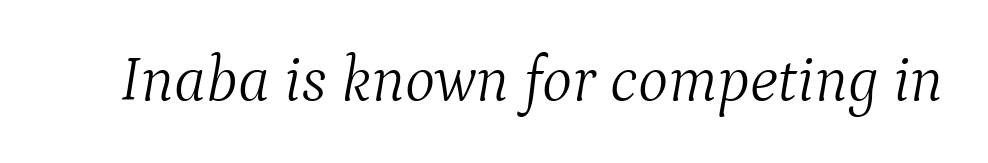
Q: Is the text bold? A: No.
Q: Is the text italic (slanted)? A: Yes, it leans right by about 9 degrees.
Q: Is the typeface a serif or a sans-serif typeface? A: Serif.
Q: Is the text underlined? A: No.
Q: Is the spacing between letters normal or unusually wide? A: Normal.
Q: Width (condensed, normal, or wide)? A: Normal.
Q: Stroke contrast? A: Medium.
Q: x-height? A: Medium.
Q: Monospaced? A: No.
